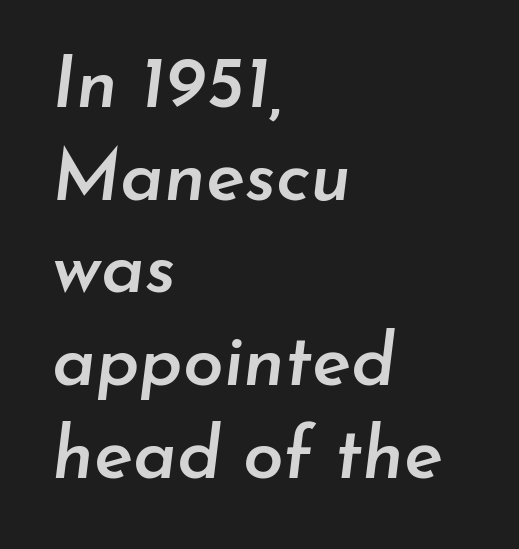
It's the slanting kind of type. Note the varied advance widths — an 'i' is clearly narrower than an 'm'. Typeset ragged right — the left edge is the straight one. The space between consecutive lines is moderate.
